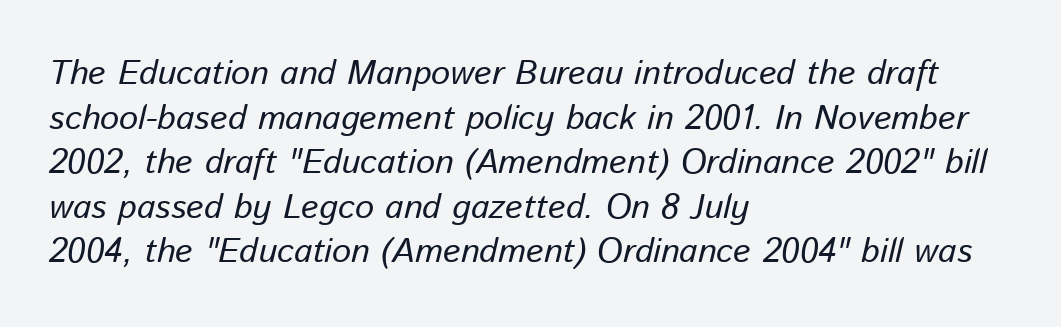
Q: Is the text bold? A: No.
Q: Is the text italic (slanted)? A: Yes, it leans right by about 13 degrees.
Q: Is the text underlined? A: No.
Q: How is the paragraph aligned? A: Left-aligned.
Q: Is the spacing between letters normal or unusually wide? A: Normal.
Q: Is the spacing between lines tight, normal or loose? A: Normal.
Q: Width (condensed, normal, or wide)? A: Normal.
Q: Stroke contrast? A: Low.
Q: x-height? A: Medium.
Q: Monospaced? A: No.
